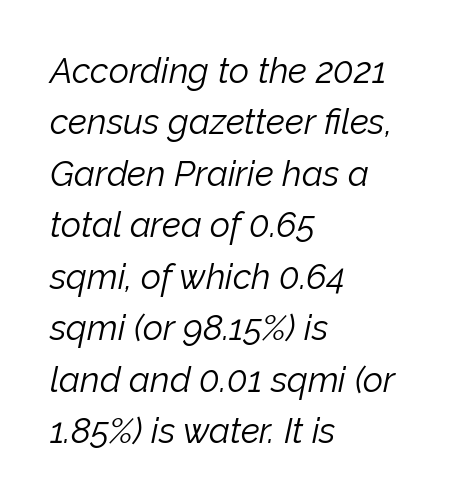
The image shows 35 px light type, italic (leaning right); set left-aligned, normal line spacing (1.47x), normal letter spacing, not underlined; low stroke contrast and a medium x-height.
